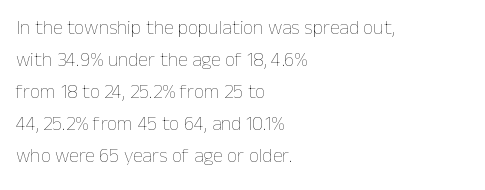
{"italic": "no", "bold": "no", "underline": "no", "align": "left", "line_spacing": "normal", "line_spacing_ratio": 1.6, "letter_spacing": "normal", "letter_spacing_em": 0.0, "glyph_px": 20}
